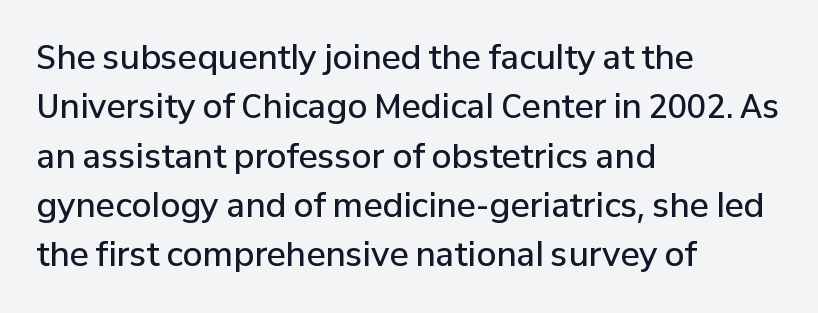
Q: Is the text bold? A: Semi-bold.
Q: Is the text italic (slanted)? A: No, it is upright.
Q: Is the typeface a serif or a sans-serif typeface? A: Sans-serif.
Q: Is the text underlined? A: No.
Q: How is the paragraph aligned? A: Left-aligned.
Q: Is the spacing between letters normal or unusually wide? A: Normal.
Q: Is the spacing between lines tight, normal or loose? A: Normal.
Q: Width (condensed, normal, or wide)? A: Normal.
Q: Stroke contrast? A: Low.
Q: x-height? A: Medium.
Q: Monospaced? A: No.
